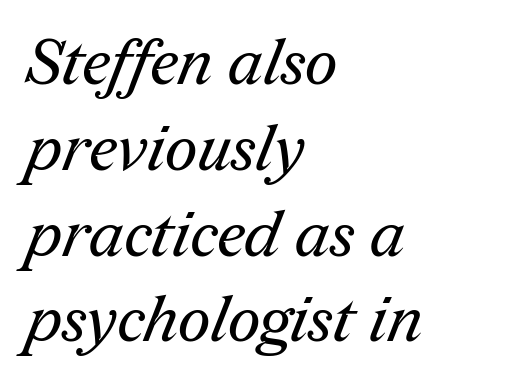
Q: Is the text bold? A: No.
Q: Is the typeface a serif or a sans-serif typeface? A: Serif.
Q: Is the text underlined? A: No.
Q: How is the paragraph aligned? A: Left-aligned.
Q: Is the spacing between letters normal or unusually wide? A: Normal.
Q: Is the spacing between lines tight, normal or loose? A: Normal.
Q: Width (condensed, normal, or wide)? A: Normal.
Q: Stroke contrast? A: Medium.
Q: x-height? A: Medium.
Q: Monospaced? A: No.
